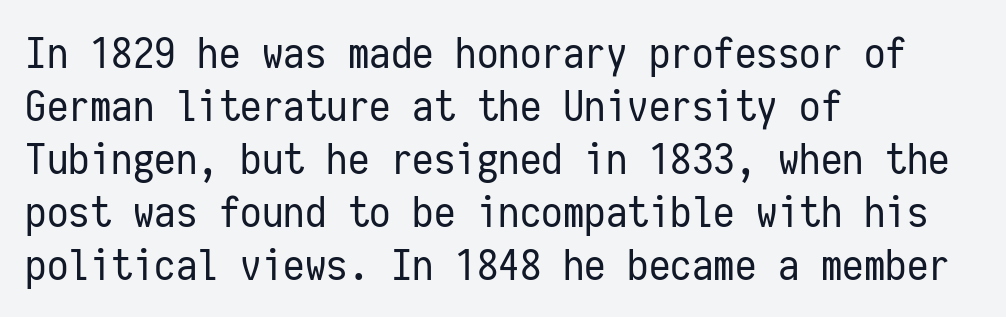
The image shows 43 px regular-weight, condensed sans-serif type, upright, monospaced; set left-aligned, line spacing 1.23x, normal letter spacing, not underlined; low stroke contrast and a medium x-height.
